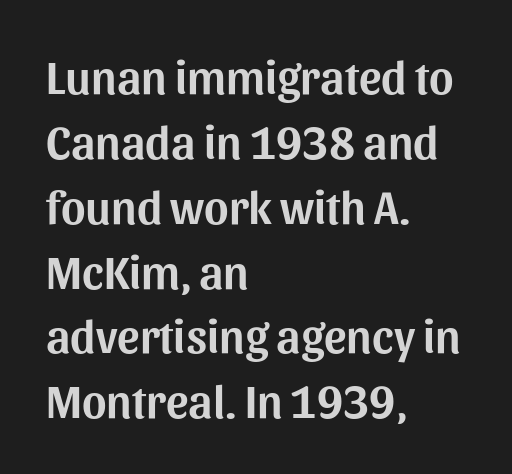
You could not count columns in this text — the font is proportionally spaced. You can tell it's not italic because the verticals are truly vertical. The passage shown is not underscored anywhere. Serifs: no, the terminals of the letterforms are clean. Nothing unusual about the tracking: characters are spaced as the font intends.
